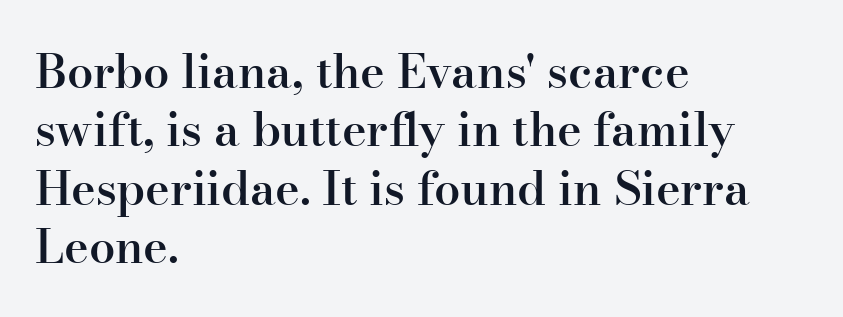
Characters remain perfectly vertical along every line. Every letter is mildly thick-stroked: semibold rather than bold. Is this a fixed-width face? No — the glyphs have proportional, varying widths. Between one letter and the next there's only the usual sliver of space.
